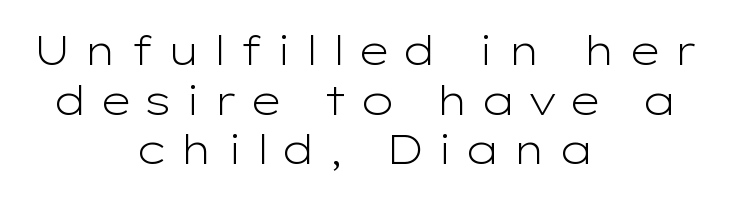
The image shows 41 px light, wide sans-serif type, upright; set centered, line spacing 1.21x, unusually wide letter spacing (+0.28 em), not underlined; low stroke contrast and a medium x-height.
